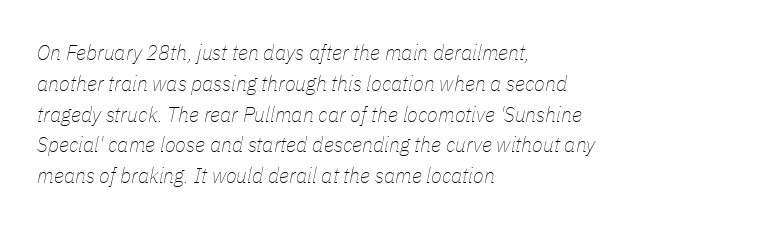
The image shows 22 px text type, italic (leaning right); set left-aligned, normal line spacing (1.4x), normal letter spacing, not underlined.
